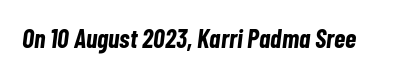
Compared with ordinary roman type, these characters are visibly tilted. The passage shown has conventional tracking throughout. The characters look thick and weighty, a clear bold. The gap between lines stays unmarked.
